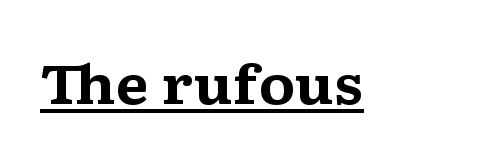
The image shows 54 px bold, wide serif type, upright; set normal letter spacing, underlined; medium stroke contrast and a medium x-height.
